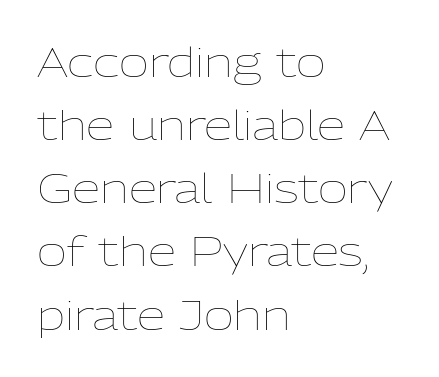
Q: Is the text bold? A: No.
Q: Is the text italic (slanted)? A: No, it is upright.
Q: Is the text underlined? A: No.
Q: How is the paragraph aligned? A: Left-aligned.
Q: Is the spacing between letters normal or unusually wide? A: Normal.
Q: Is the spacing between lines tight, normal or loose? A: Normal.
Q: Width (condensed, normal, or wide)? A: Normal.
Q: Stroke contrast? A: Low.
Q: x-height? A: Medium.
Q: Monospaced? A: No.
